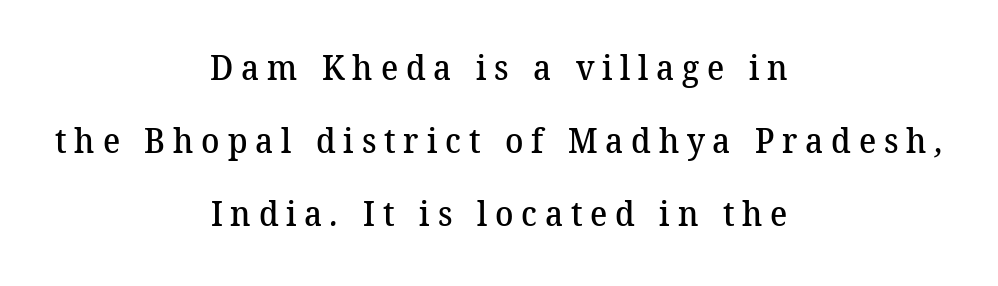
{"serif": "yes", "bold": "semi", "weight": "semibold", "width": "normal", "stroke_contrast": "medium", "x_height": "medium", "monospaced": "no", "underline": "no", "align": "center", "line_spacing": "loose", "line_spacing_ratio": 2.14, "letter_spacing": "wide", "letter_spacing_em": 0.23, "glyph_px": 34}
